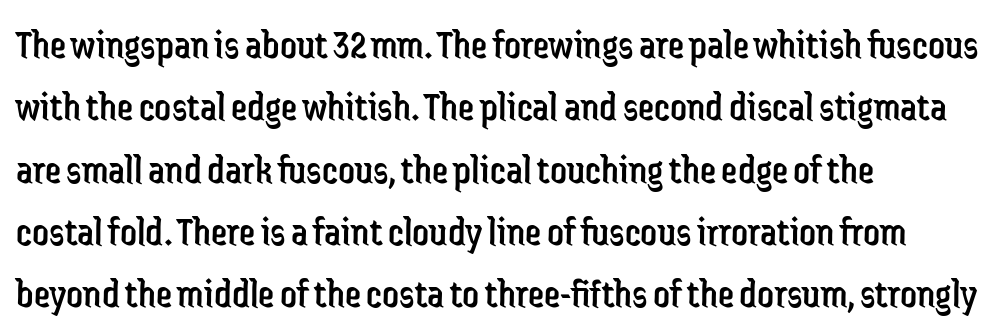
The image shows 41 px regular-weight, condensed sans-serif type, upright; set left-aligned, normal line spacing (1.52x), normal letter spacing, not underlined; low stroke contrast and a medium x-height.
